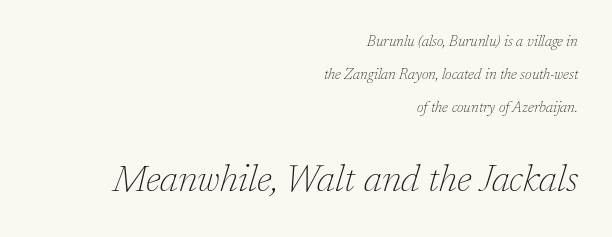
What stands out about the letter spacing? Nothing — it is the standard amount. Ink coverage per letter is moderate at most. A typesetter would mark this as italic. This sample trades compactness for vertical openness between lines. The paragraph shown leans on its right margin.
